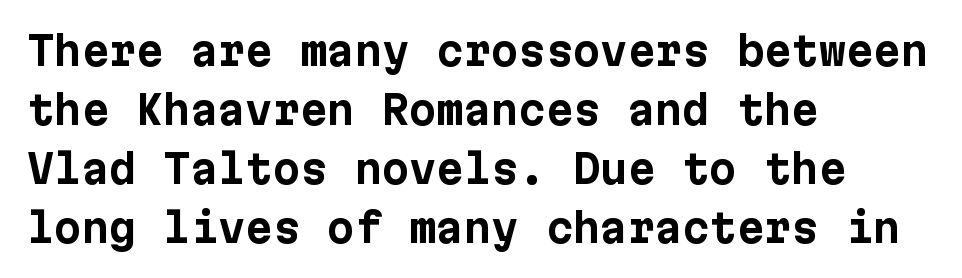
Is the type bold? Yes — the strokes are clearly thick and heavy. Observe the absence of serifs on each vertical stroke in this sample. These lines were composed using upright roman letters. Rows of type keep a routine distance in the vertical direction. The rendering keeps characters at their native spacing.
